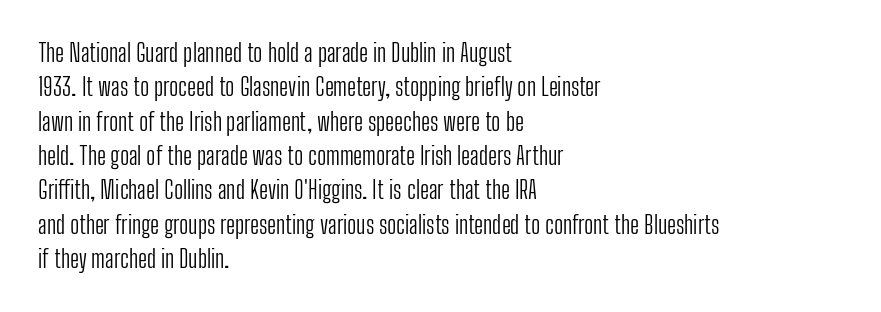
Vertical stems look standard width or narrower in stroke. Default kerning and tracking; the words read as compact shapes. These lines are set flush left with a ragged right edge. The baseline area is clear.
